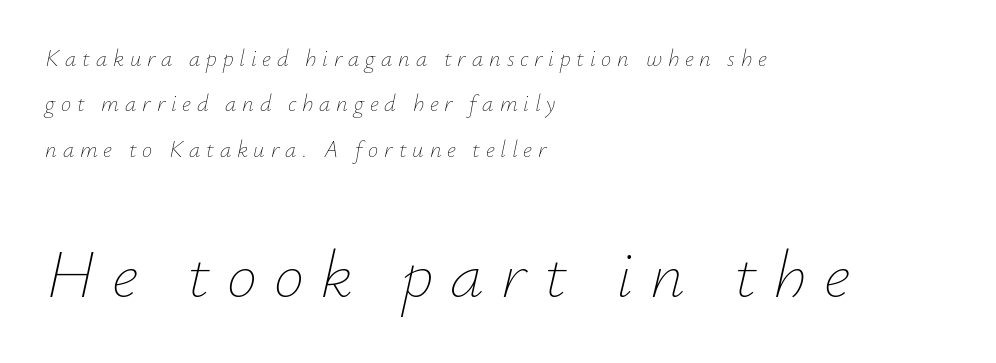
How are the letters spaced? Widely, with obvious added tracking. The lower block of text is set noticeably larger than the block above it. Horizontal bands of white between lines are thick stripes. Is the type heavy? It reads as light-to-regular instead.
